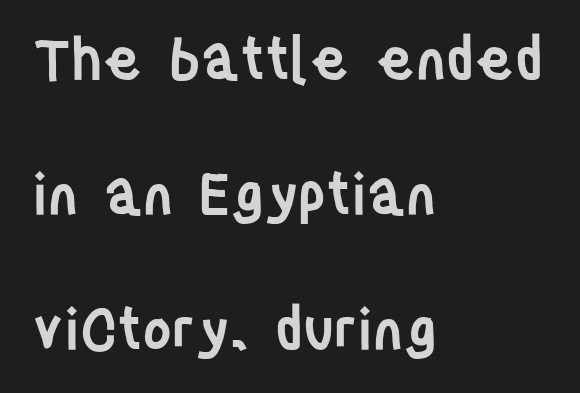
Q: Is the text bold? A: Semi-bold.
Q: Is the text italic (slanted)? A: No, it is upright.
Q: Is the typeface a serif or a sans-serif typeface? A: Sans-serif.
Q: Is the text underlined? A: No.
Q: How is the paragraph aligned? A: Left-aligned.
Q: Is the spacing between letters normal or unusually wide? A: Normal.
Q: Is the spacing between lines tight, normal or loose? A: Loose.
Q: Width (condensed, normal, or wide)? A: Condensed.
Q: Stroke contrast? A: Low.
Q: x-height? A: Large.
Q: Monospaced? A: No.
